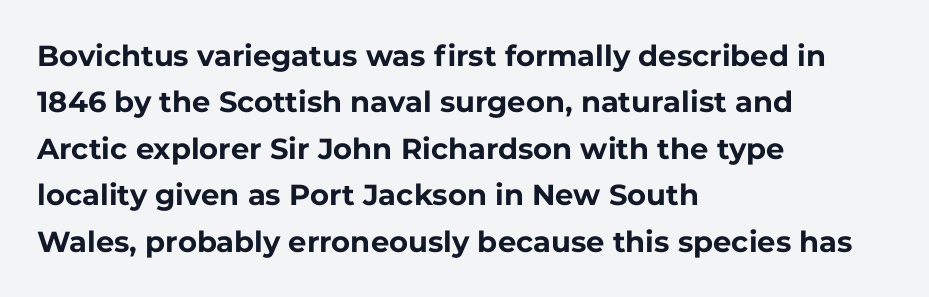
Look at the stroke-to-counter ratio: heavy, a bold. Descenders are the only things crossing below the line. Spacing verdict: proportional, widths tailored to each character. Students, note that the glyphs here touch the page at normal intervals.
